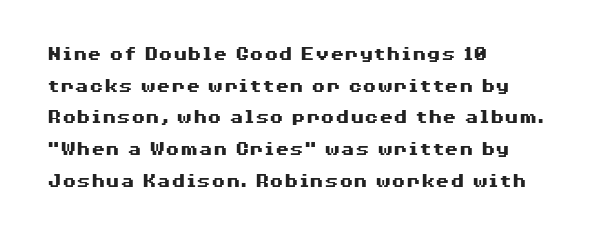
Q: Is the text bold? A: Yes.
Q: Is the text italic (slanted)? A: No, it is upright.
Q: Is the text underlined? A: No.
Q: How is the paragraph aligned? A: Left-aligned.
Q: Is the spacing between letters normal or unusually wide? A: Normal.
Q: Is the spacing between lines tight, normal or loose? A: Normal.
